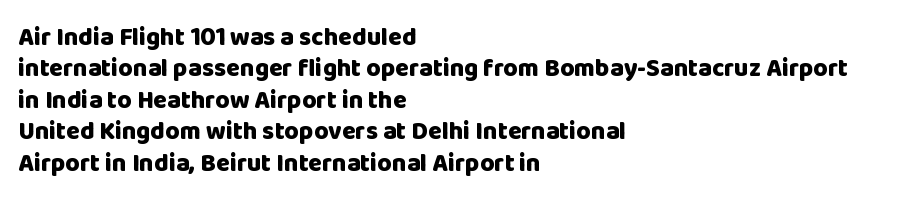
Horizontal alignment here is leftward, the default for most running prose. These lines were composed using upright roman letters. Quick note: underline off. Words appear dense and cohesive because spacing is normal. Honestly, the row spacing looks completely unremarkable. Heft: maximum for text — a bold.
